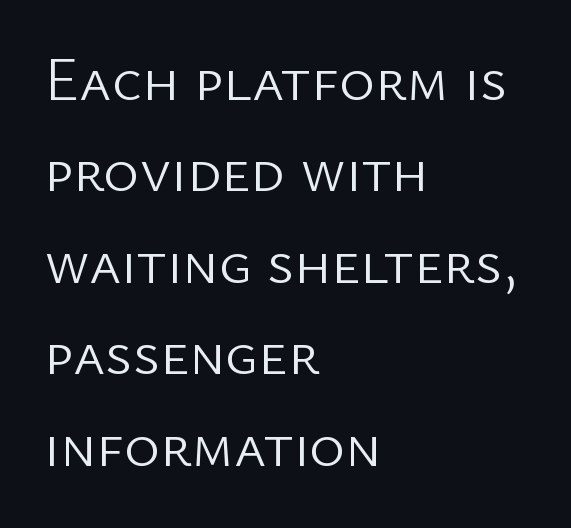
Q: Is the text bold? A: No.
Q: Is the text italic (slanted)? A: No, it is upright.
Q: Is the typeface a serif or a sans-serif typeface? A: Sans-serif.
Q: Is the text underlined? A: No.
Q: How is the paragraph aligned? A: Left-aligned.
Q: Is the spacing between letters normal or unusually wide? A: Normal.
Q: Is the spacing between lines tight, normal or loose? A: Normal.
Q: Width (condensed, normal, or wide)? A: Normal.
Q: Stroke contrast? A: Low.
Q: x-height? A: Medium.
Q: Monospaced? A: No.
